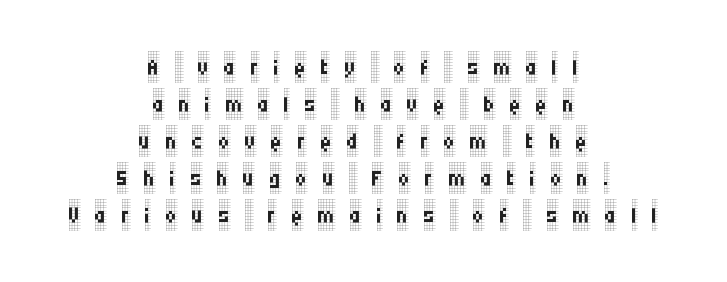
{"serif": "yes", "italic": "no", "bold": "no", "weight": "regular", "width": "condensed", "stroke_contrast": "low", "x_height": "large", "monospaced": "no", "underline": "no", "align": "center", "line_spacing_ratio": 1.16, "letter_spacing": "wide", "letter_spacing_em": 0.46, "glyph_px": 32}
